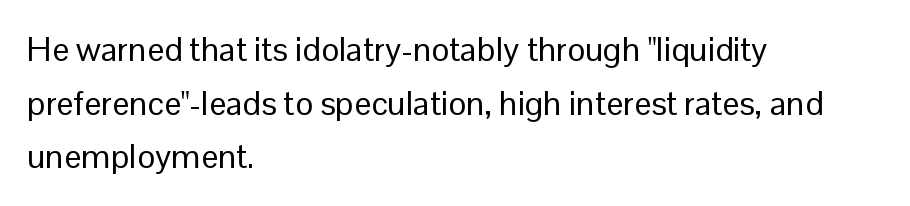
Evenly set lines give the paragraph a standard silhouette. Students, note that the glyphs here touch the page at normal intervals. Type without underlining. The strokes are not fattened; the text isn't bold. Proportional: the letters do not fall into vertical columns. This is roman type, the default non-slanted kind.
